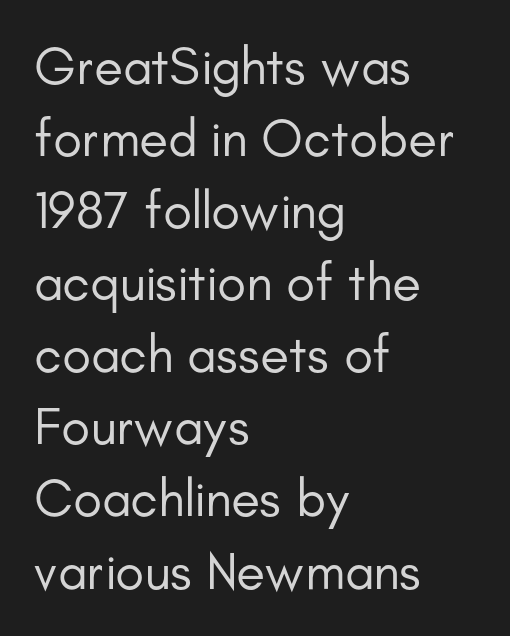
{"serif": "no", "italic": "no", "bold": "no", "weight": "regular", "width": "normal", "stroke_contrast": "low", "x_height": "small", "monospaced": "no", "underline": "no", "align": "left", "line_spacing": "normal", "line_spacing_ratio": 1.36, "letter_spacing": "normal", "letter_spacing_em": 0.0, "glyph_px": 53}
